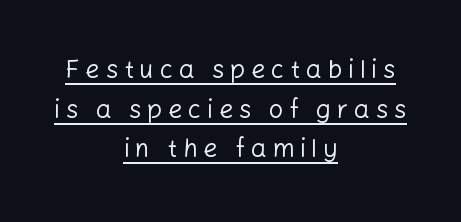
{"italic": "no", "bold": "no", "underline": "yes", "align": "center", "line_spacing": "normal", "line_spacing_ratio": 1.59, "letter_spacing": "wide", "letter_spacing_em": 0.23, "glyph_px": 25}
